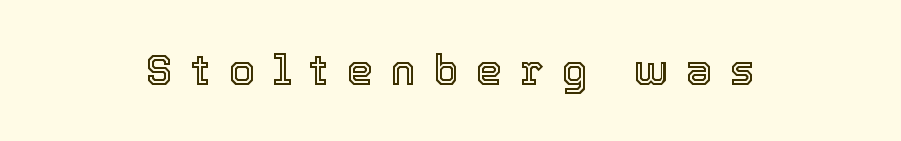
When letters stand straight like this, we call the style roman or upright. You could not count columns in this text — the font is proportionally spaced. The tracking reads as deliberately expanded to a designer's eye. Decoration check: the copy has no underline.
